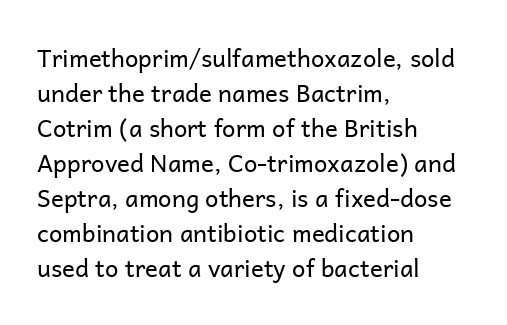
{"italic": "no", "bold": "no", "underline": "no", "align": "left", "line_spacing": "normal", "line_spacing_ratio": 1.46, "letter_spacing": "normal", "letter_spacing_em": 0.0, "glyph_px": 24}
